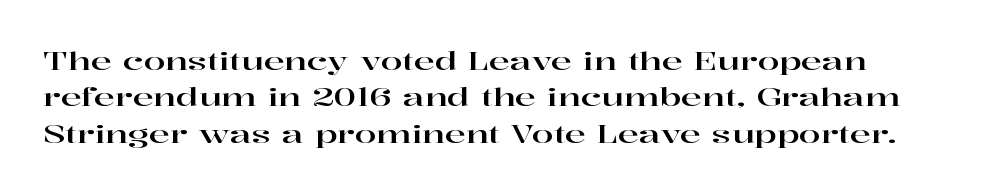
The image shows 25 px text type, upright; set left-aligned, normal line spacing (1.46x), normal letter spacing, not underlined.
